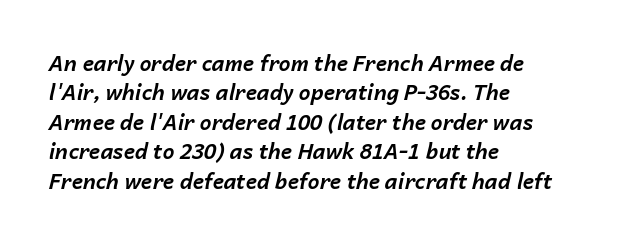
A clean baseline with only descenders dipping below it. These words are printed bold, with thick strokes throughout. Notice how the passage keeps a crisp vertical edge on the left only. When letters slant like this, we call the style italic.
